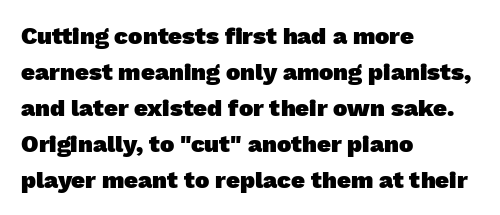
Q: Is the text bold? A: Yes.
Q: Is the text underlined? A: No.
Q: How is the paragraph aligned? A: Left-aligned.
Q: Is the spacing between letters normal or unusually wide? A: Normal.
Q: Is the spacing between lines tight, normal or loose? A: Normal.
